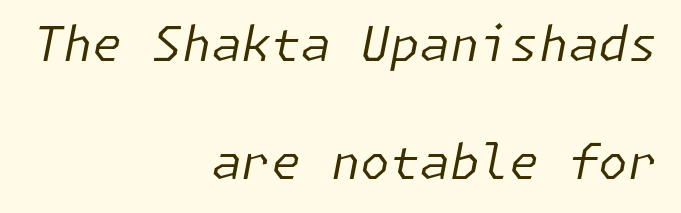
It's the slanting kind of type. A typesetter would call this zero additional tracking. The gap between lines stays unmarked. Casual observation: everything's shoved over to the right. Caption: face not bold, strokes unweighted.
